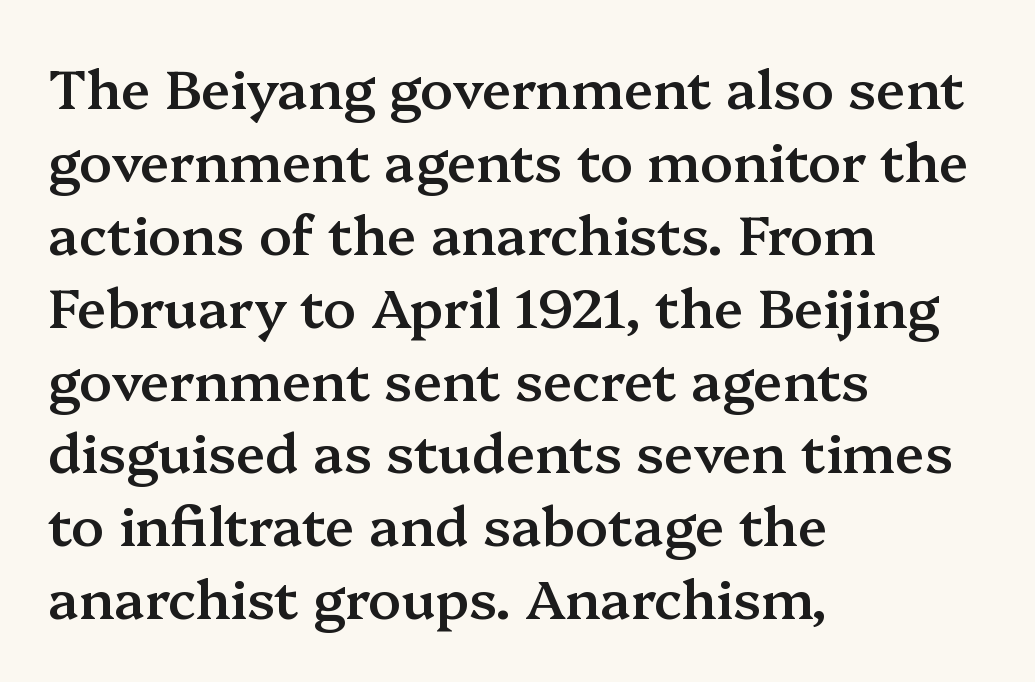
Every character sits straight up, as roman type does. The face used here is a semibold: visibly heavier than regular, lighter than bold. Any mark beneath the type? The region is blank. The rendering uses natural spacing where letterforms have individual widths. Look at the tracking — it's just the regular setting, nothing added. If you measured baseline to baseline, you'd find a middling distance.
